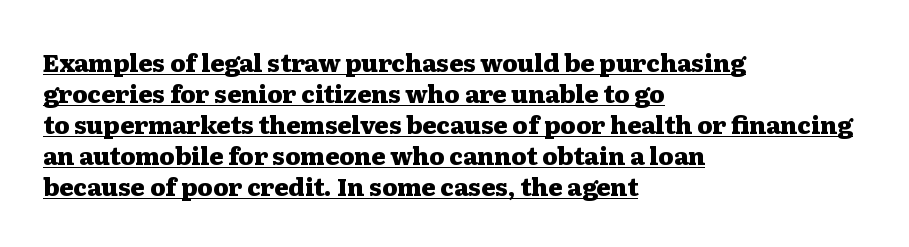
The image shows 24 px bold type, upright; set left-aligned, normal line spacing (1.29x), normal letter spacing, underlined.
